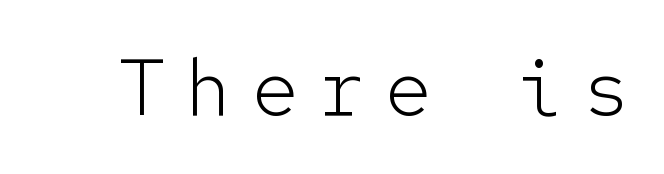
Caption: face not bold, strokes unweighted. Italic? Not at all — the glyphs are vertical. The glyphs are unaccompanied by any horizontal stroke below them. Each letter's strokes conclude bluntly, with no projecting serifs.
